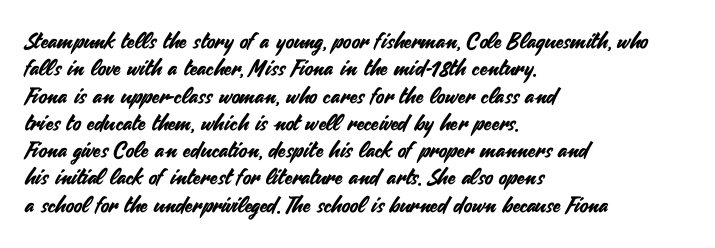
{"underline": "no", "align": "left", "line_spacing_ratio": 1.24, "letter_spacing": "normal", "letter_spacing_em": 0.0, "glyph_px": 22}
